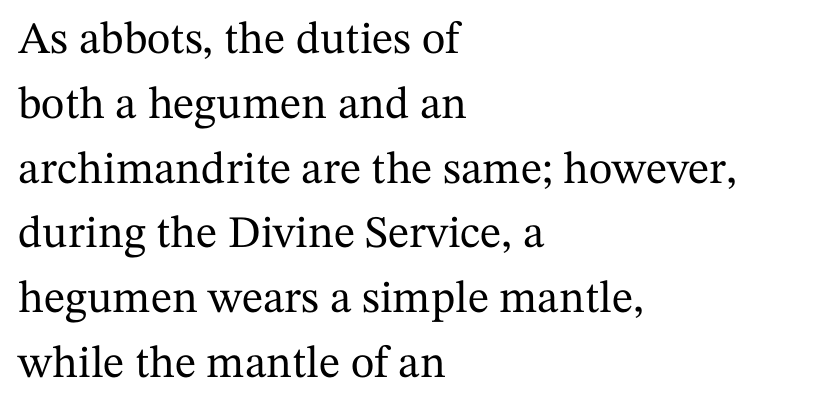
The image shows 45 px serif type, upright; set left-aligned, normal line spacing (1.44x), normal letter spacing, not underlined; medium stroke contrast and a medium x-height.
